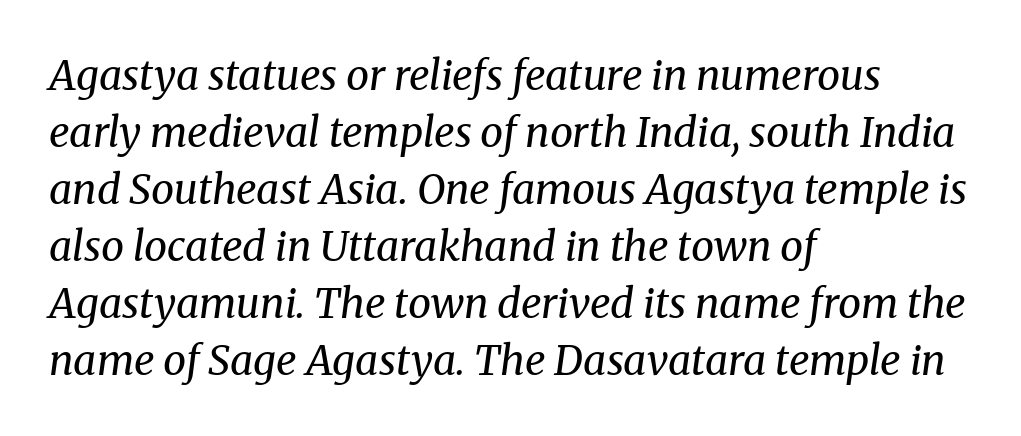
In terms of leading, this rendering sits right in the middle. The letters are slanted; this is an italic face. A typesetter would label this face a serif. A clean baseline with only descenders dipping below it.
